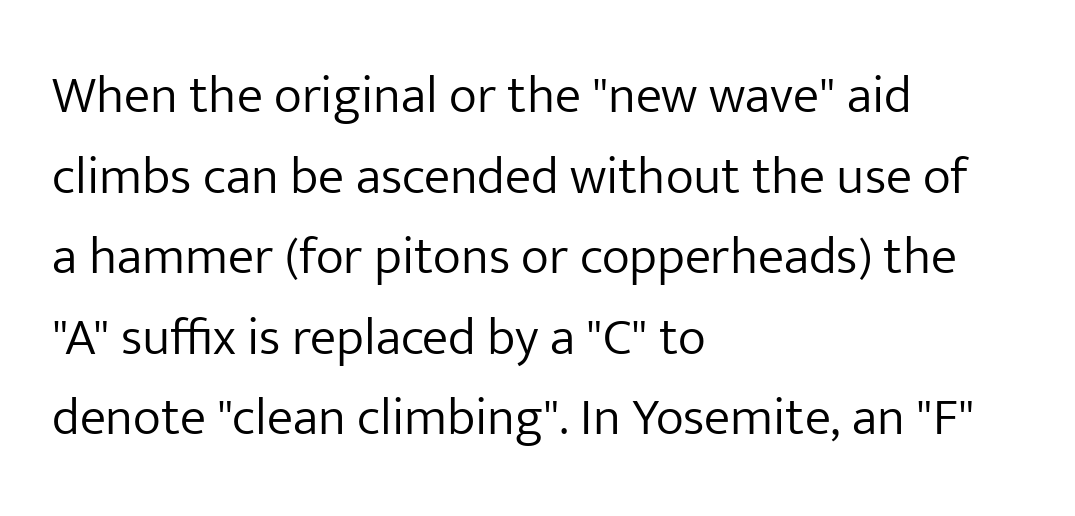
The image shows 53 px light sans-serif type, upright; set left-aligned, normal line spacing (1.52x), normal letter spacing, not underlined; low stroke contrast and a medium x-height.
